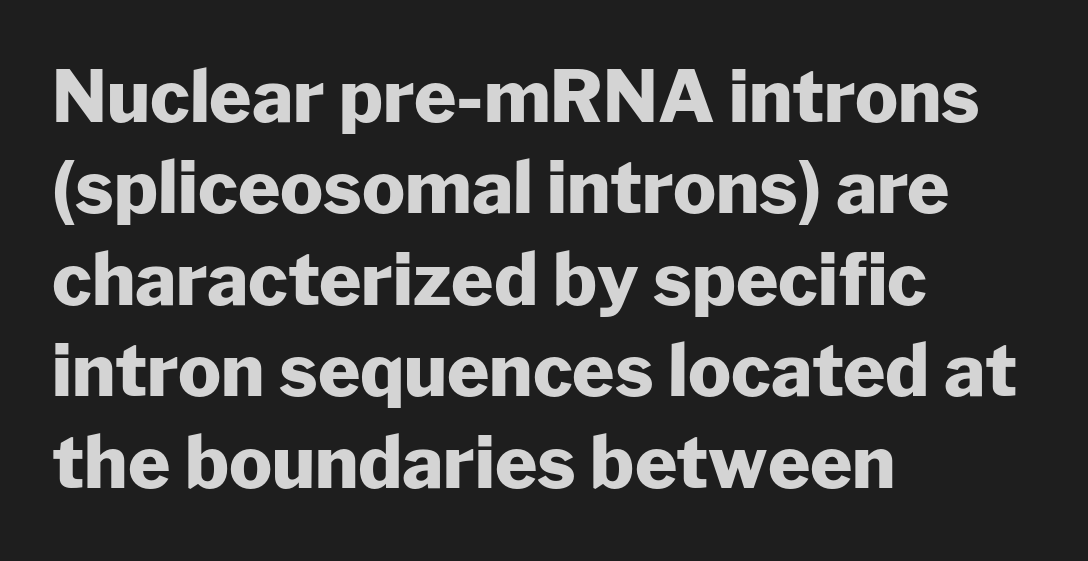
The image shows 72 px heavy sans-serif type, upright; set left-aligned, normal line spacing (1.27x), normal letter spacing, not underlined; low stroke contrast and a medium x-height.
